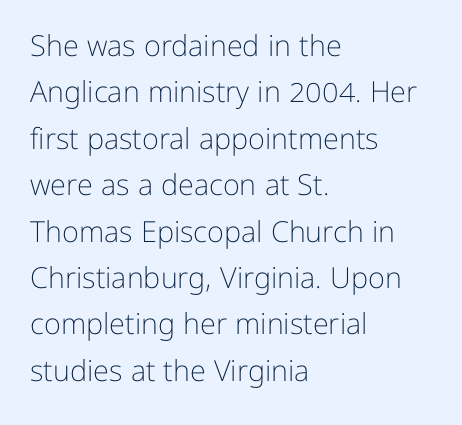
The image shows 29 px light sans-serif type, upright; set left-aligned, normal line spacing (1.6x), normal letter spacing, not underlined; low stroke contrast and a medium x-height.
